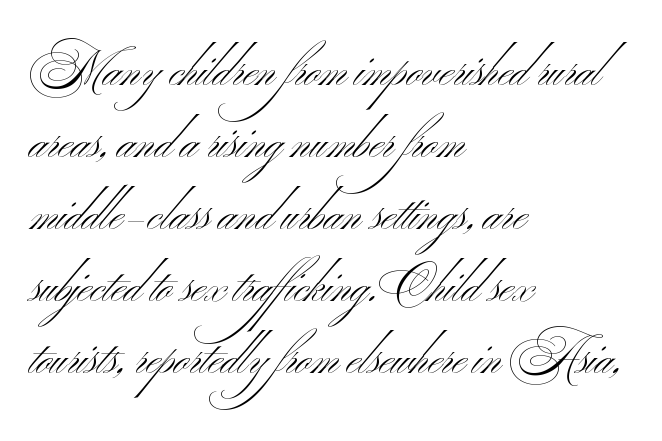
The passage shown has conventional tracking throughout. Looks like regular typesetting: each glyph gets only the width it needs. Heaviness? Minimal to ordinary, like unemphasized prose. Nobody drew a line under any word here. Notice how the passage keeps a crisp vertical edge on the left only. The characters display no serif detailing; their extremities are plain.
